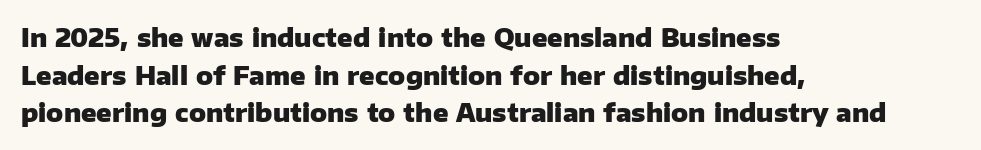
The image shows 25 px bold type, upright; set left-aligned, normal line spacing (1.51x), normal letter spacing, not underlined.
